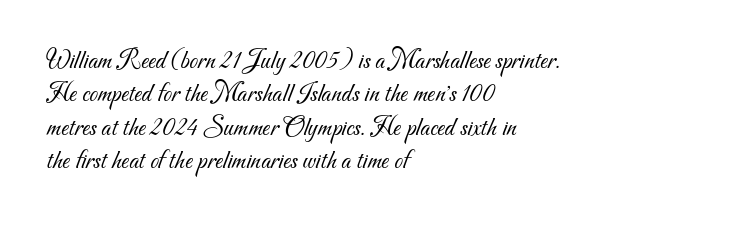
Q: Is the text bold? A: No.
Q: Is the text underlined? A: No.
Q: How is the paragraph aligned? A: Left-aligned.
Q: Is the spacing between letters normal or unusually wide? A: Normal.
